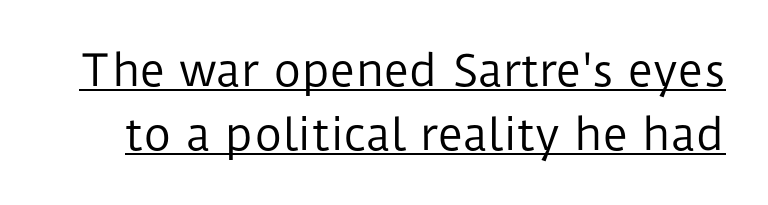
Q: Is the text bold? A: No.
Q: Is the text italic (slanted)? A: No, it is upright.
Q: Is the typeface a serif or a sans-serif typeface? A: Sans-serif.
Q: Is the text underlined? A: Yes.
Q: Is the spacing between letters normal or unusually wide? A: Normal.
Q: Is the spacing between lines tight, normal or loose? A: Normal.
Q: Width (condensed, normal, or wide)? A: Normal.
Q: Stroke contrast? A: Low.
Q: x-height? A: Medium.
Q: Monospaced? A: No.
